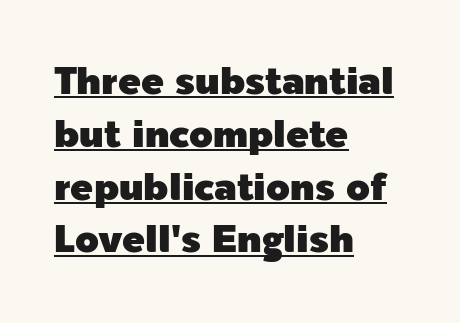
Successive baselines arrive at the customary interval. Observe the absence of serifs on each vertical stroke in this sample. Students, note that the glyphs here touch the page at normal intervals. Think of a printed novel: that variable character pitch is what you see here. The specimen includes a rule beneath the text block's lines. A student would call this left alignment; a typographer would say flush left, rag right.
